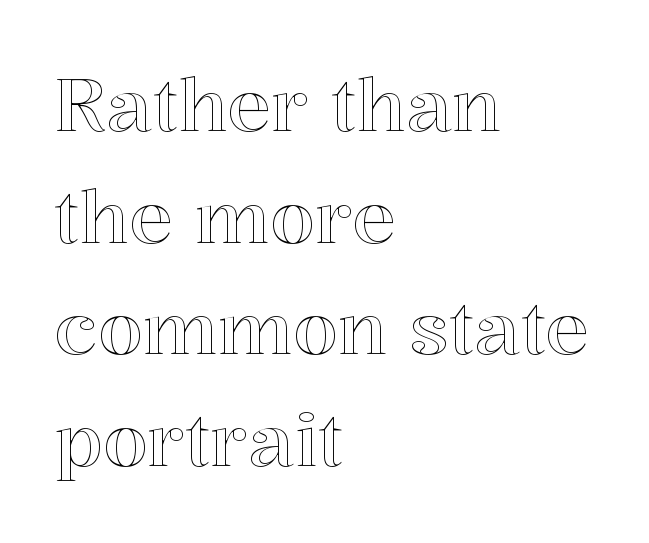
{"italic": "no", "width": "normal", "x_height": "medium", "monospaced": "no", "underline": "no", "align": "left", "line_spacing": "normal", "line_spacing_ratio": 1.53, "letter_spacing": "normal", "letter_spacing_em": 0.0, "glyph_px": 73}
